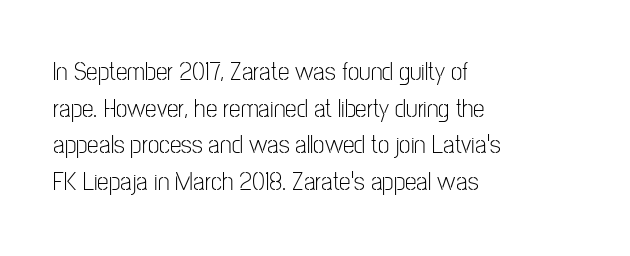
The image shows 26 px text type, upright; set left-aligned, normal line spacing (1.41x), normal letter spacing, not underlined.
